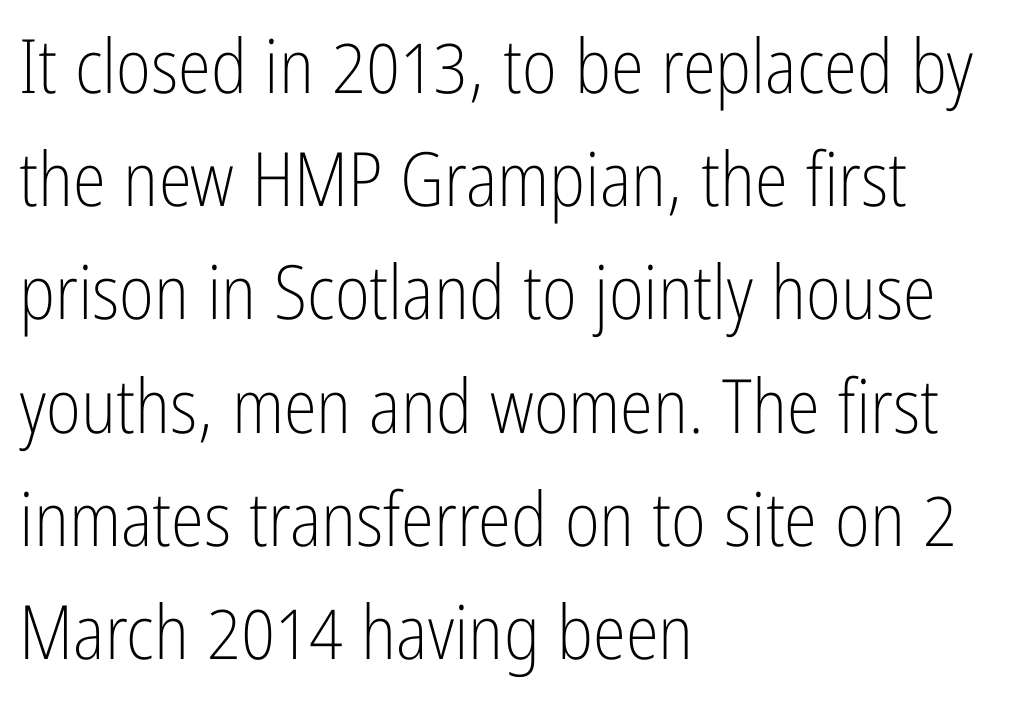
The image shows 75 px light, condensed sans-serif type, upright; set left-aligned, normal line spacing (1.51x), normal letter spacing, not underlined; low stroke contrast and a medium x-height.
